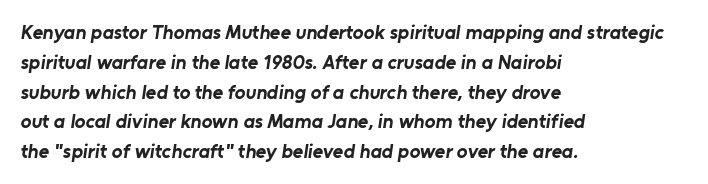
The image shows 20 px bold type; set left-aligned, normal line spacing (1.49x), normal letter spacing, not underlined.
